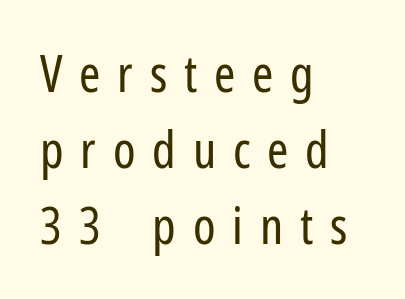
The image shows 51 px regular-weight, condensed sans-serif type, upright; set left-aligned, normal line spacing (1.49x), unusually wide letter spacing (+0.33 em), not underlined; low stroke contrast and a medium x-height.
